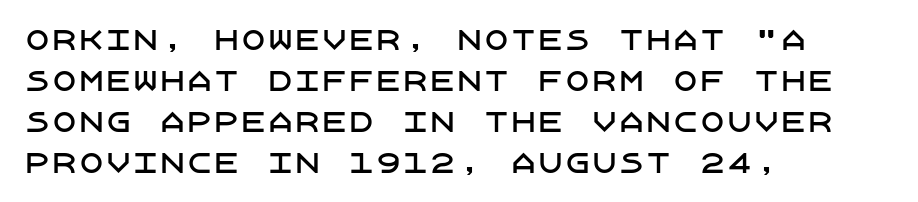
{"italic": "no", "underline": "no", "align": "left", "line_spacing": "normal", "line_spacing_ratio": 1.52, "letter_spacing": "normal", "letter_spacing_em": 0.0, "glyph_px": 27}
